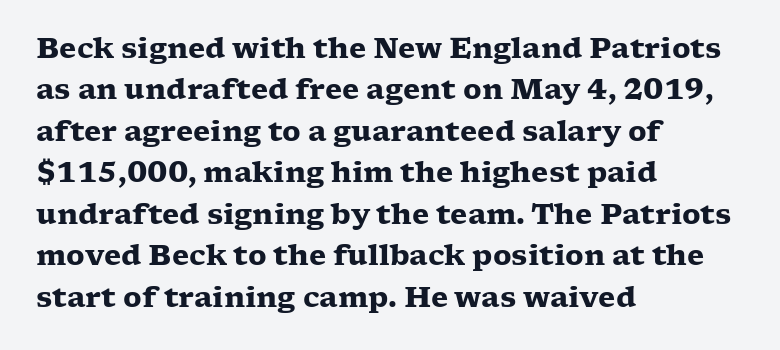
Q: Is the text bold? A: Yes.
Q: Is the text italic (slanted)? A: No, it is upright.
Q: Is the typeface a serif or a sans-serif typeface? A: Serif.
Q: Is the text underlined? A: No.
Q: How is the paragraph aligned? A: Left-aligned.
Q: Is the spacing between letters normal or unusually wide? A: Normal.
Q: Is the spacing between lines tight, normal or loose? A: Normal.
Q: Width (condensed, normal, or wide)? A: Wide.
Q: Stroke contrast? A: Low.
Q: x-height? A: Medium.
Q: Monospaced? A: No.
